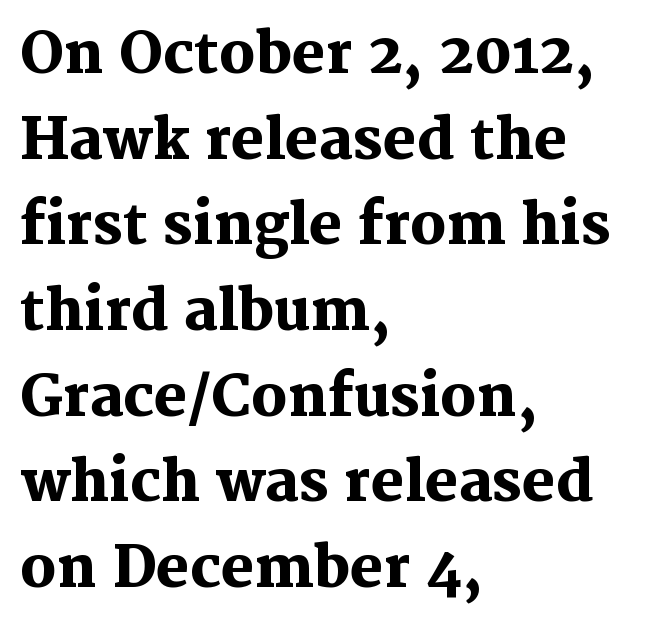
{"serif": "yes", "italic": "no", "bold": "yes", "weight": "heavy", "width": "normal", "stroke_contrast": "medium", "x_height": "medium", "monospaced": "no", "underline": "no", "align": "left", "line_spacing": "normal", "line_spacing_ratio": 1.53, "letter_spacing": "normal", "letter_spacing_em": 0.0, "glyph_px": 56}
